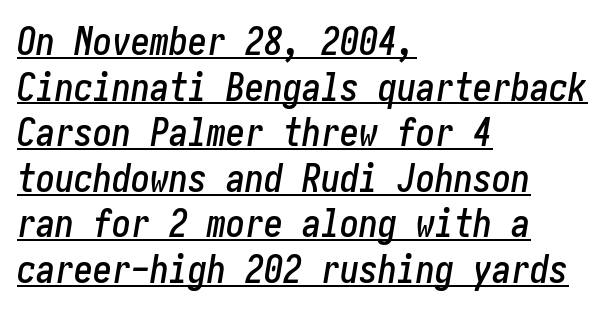
Q: Is the text italic (slanted)? A: Yes, it leans right by about 10 degrees.
Q: Is the text underlined? A: Yes.
Q: How is the paragraph aligned? A: Left-aligned.
Q: Is the spacing between letters normal or unusually wide? A: Normal.
Q: Width (condensed, normal, or wide)? A: Condensed.
Q: Stroke contrast? A: Low.
Q: x-height? A: Medium.
